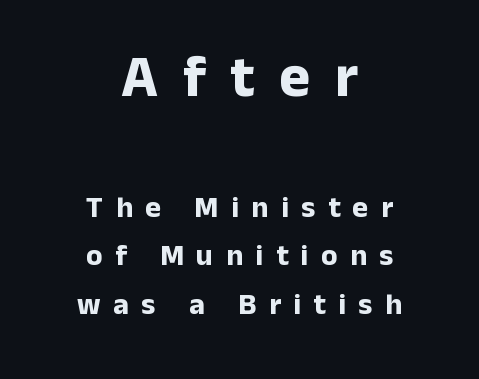
Q: Is the text bold? A: Yes.
Q: Is the text italic (slanted)? A: No, it is upright.
Q: Is the typeface a serif or a sans-serif typeface? A: Sans-serif.
Q: Is the text underlined? A: No.
Q: How is the paragraph aligned? A: Centered.
Q: Is the spacing between letters normal or unusually wide? A: Unusually wide.
Q: Is the spacing between lines tight, normal or loose? A: Normal.
Q: Which block of text is set in a larger size, the first (top) or the second (bottom)? A: The first (top) one.
Q: Width (condensed, normal, or wide)? A: Normal.
Q: Stroke contrast? A: Low.
Q: x-height? A: Medium.
Q: Monospaced? A: No.
